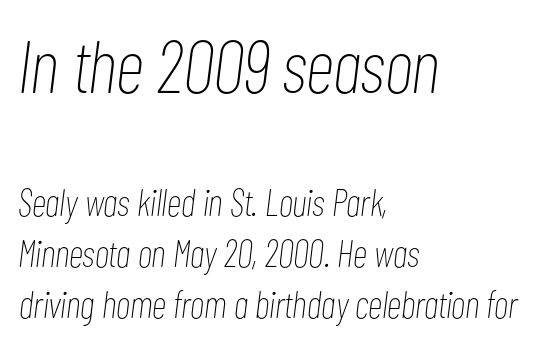
Q: Is the text bold? A: No.
Q: Is the text italic (slanted)? A: Yes, it leans right by about 7 degrees.
Q: Is the text underlined? A: No.
Q: How is the paragraph aligned? A: Left-aligned.
Q: Is the spacing between letters normal or unusually wide? A: Normal.
Q: Is the spacing between lines tight, normal or loose? A: Normal.
Q: Which block of text is set in a larger size, the first (top) or the second (bottom)? A: The first (top) one.
Q: Width (condensed, normal, or wide)? A: Condensed.
Q: Stroke contrast? A: Low.
Q: x-height? A: Medium.
Q: Monospaced? A: No.
